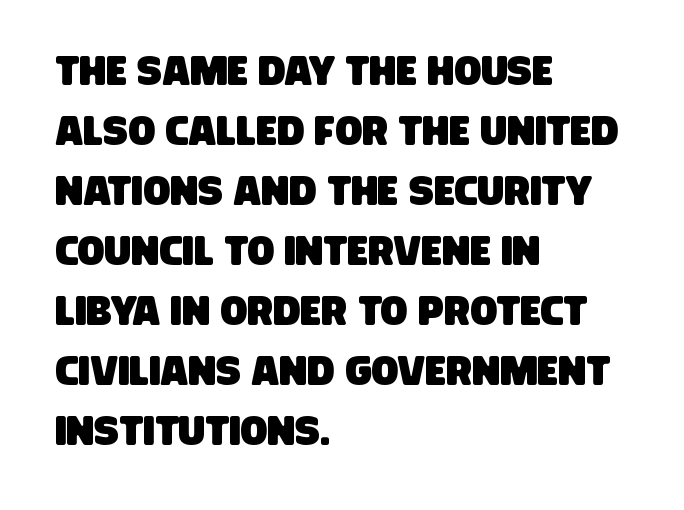
Q: Is the typeface a serif or a sans-serif typeface? A: Sans-serif.
Q: Is the text underlined? A: No.
Q: How is the paragraph aligned? A: Left-aligned.
Q: Is the spacing between letters normal or unusually wide? A: Normal.
Q: Is the spacing between lines tight, normal or loose? A: Normal.
Q: Width (condensed, normal, or wide)? A: Condensed.
Q: Stroke contrast? A: Low.
Q: x-height? A: Large.
Q: Monospaced? A: No.
